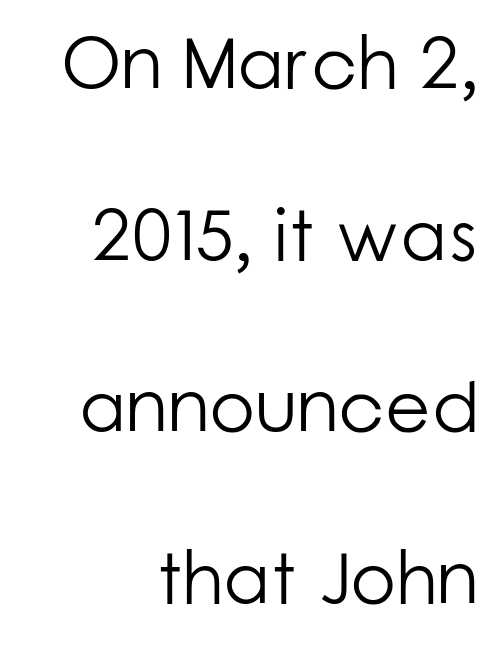
{"serif": "no", "italic": "no", "bold": "no", "weight": "light", "width": "normal", "stroke_contrast": "low", "x_height": "medium", "monospaced": "no", "underline": "no", "align": "right", "line_spacing": "loose", "line_spacing_ratio": 2.32, "letter_spacing": "normal", "letter_spacing_em": 0.0, "glyph_px": 74}
